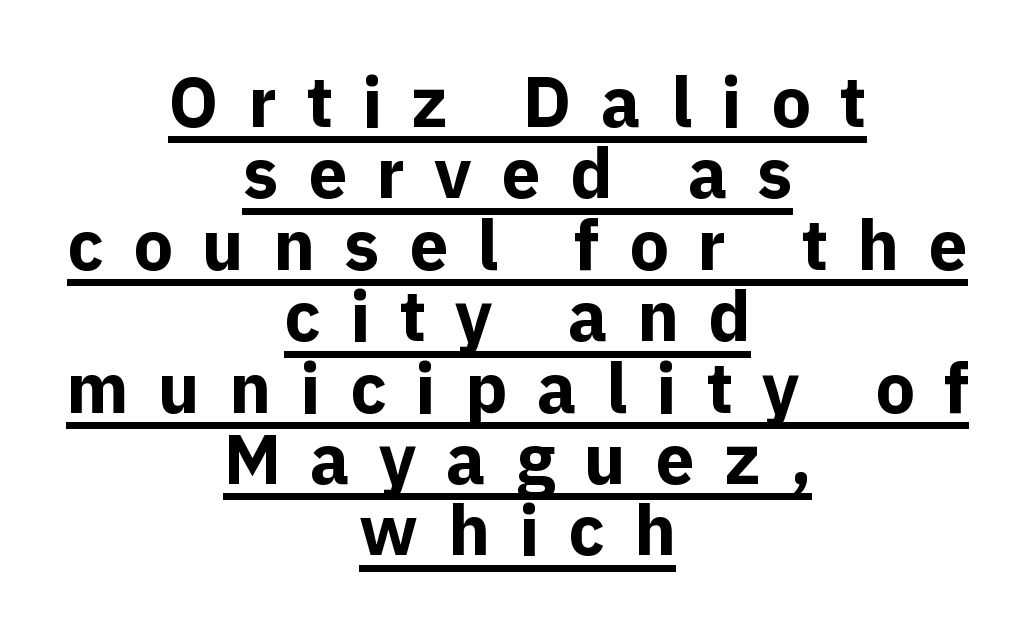
These characters rest on top of a visible drawn line. The typesetter chose a symmetrical, centered arrangement here. Letter spacing: wide. The lines are packed closely together with very little leading. Observe the absence of serifs on each vertical stroke in this sample. The letters advance in unequal steps, a hallmark of proportional type.
